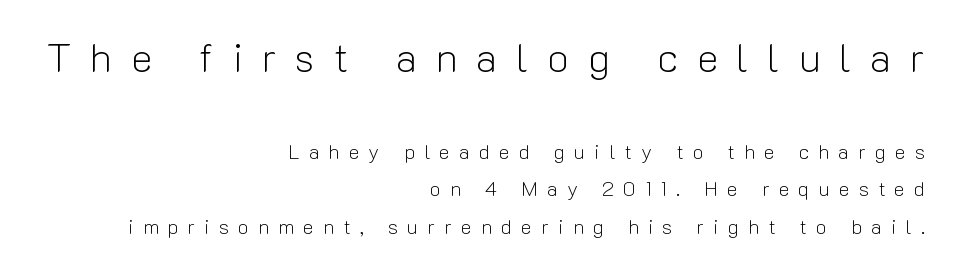
Check under the words: just untouched page. The cut favours lightness, reaching ordinary text weight at its darkest. The lines in this sample share a right terminus and differ only in where they begin. The face used here is a sans, in the tradition of grotesques and geometrics.
